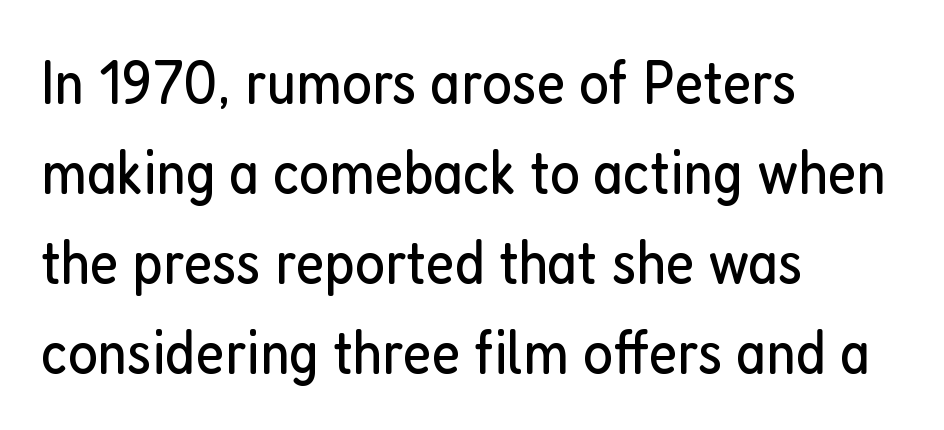
The image shows 63 px regular-weight, condensed sans-serif type, upright; set left-aligned, normal line spacing (1.43x), normal letter spacing, not underlined; low stroke contrast and a medium x-height.
